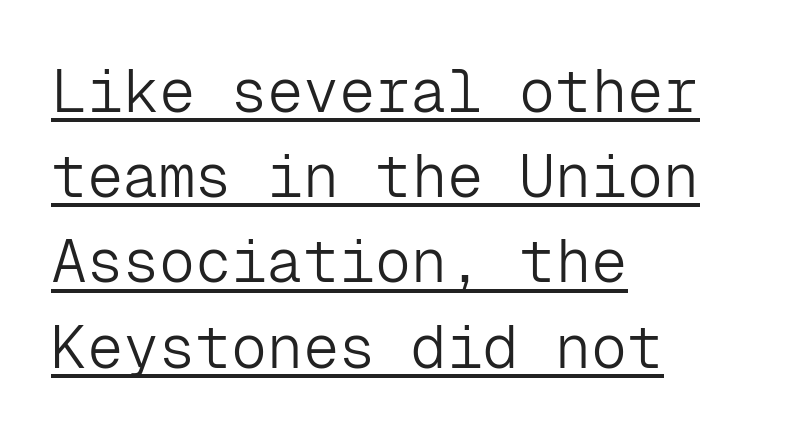
Honestly, the row spacing looks completely unremarkable. The face used here is monospaced, like something from a code editor. Do the letters lean? They stand straight. This reads as an unemphasized weight, regular at the heaviest. If you drew a ruler down the left edge, every line would touch it.
